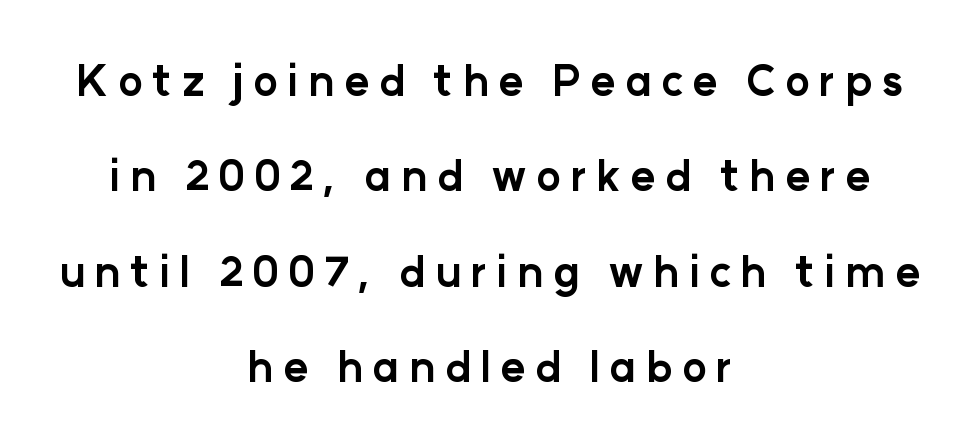
Heavy-handed strokes throughout: this text is bold. If you drew a line through each stem, it would be perfectly vertical. The face used here is proportionally spaced, like ordinary book or web type. The letters carry no serifs — their stems end cleanly without finishing strokes. Clear beneath every line of the passage.
